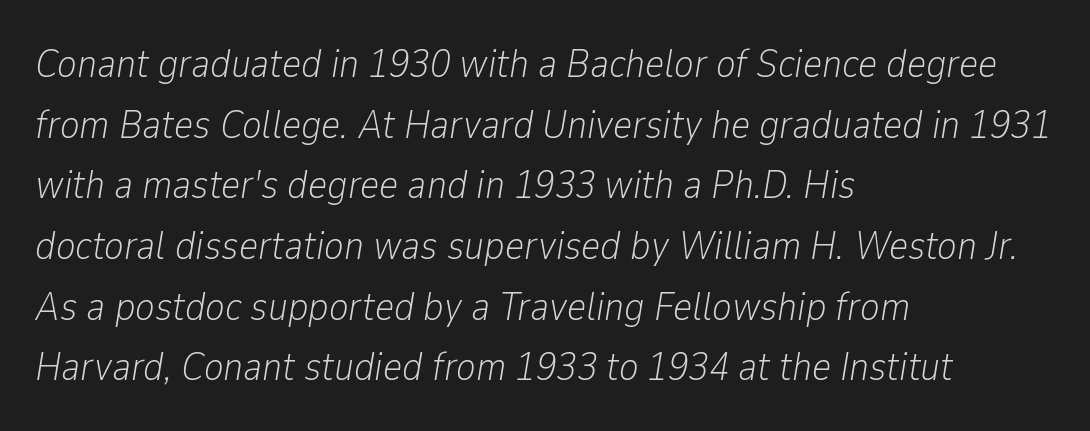
These lines were composed using italics. Looks like regular typesetting: each glyph gets only the width it needs. The paragraph has a hard left edge and a soft right edge. Does extra space separate the letters? No, they use regular spacing.
